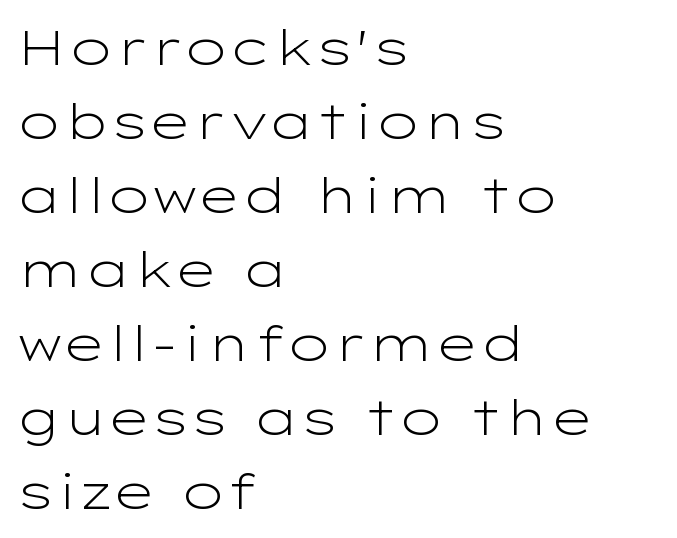
{"serif": "no", "italic": "no", "bold": "no", "weight": "light", "width": "wide", "stroke_contrast": "low", "x_height": "medium", "monospaced": "no", "underline": "no", "align": "left", "line_spacing": "normal", "line_spacing_ratio": 1.51, "letter_spacing": "normal", "letter_spacing_em": 0.0, "glyph_px": 49}
